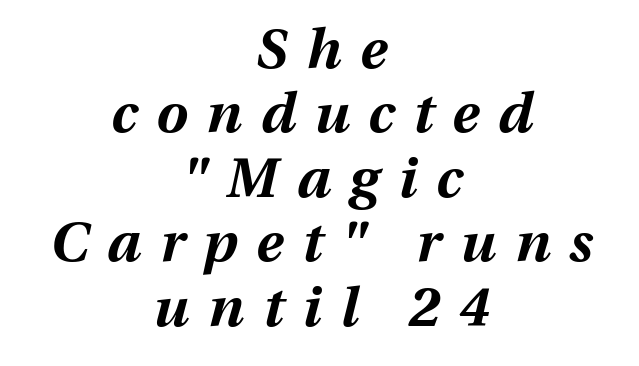
The image shows 56 px bold type, italic (leaning right); set centered, tight line spacing (1.15x), unusually wide letter spacing (+0.34 em), not underlined; medium stroke contrast and a medium x-height.
